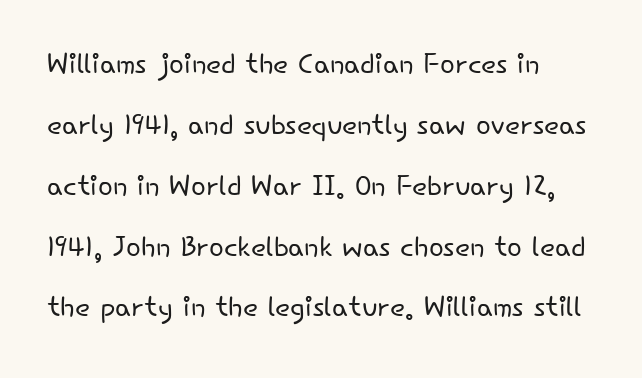
Characters remain perfectly vertical along every line. The rendering uses natural spacing where letterforms have individual widths. Summary of vertical rhythm: regular, with standard interline spacing. Type without underlining.
